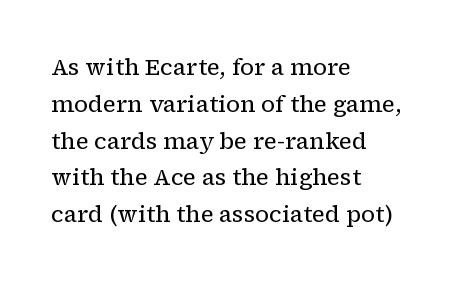
The rendering uses a moderate line-height, typical for paragraphs. The cut favours lightness, reaching ordinary text weight at its darkest. This is roman type, the default non-slanted kind. A student would call this left alignment; a typographer would say flush left, rag right. Honestly, there is no underline to notice here at all. The letterforms sit shoulder to shoulder at normal distance.
